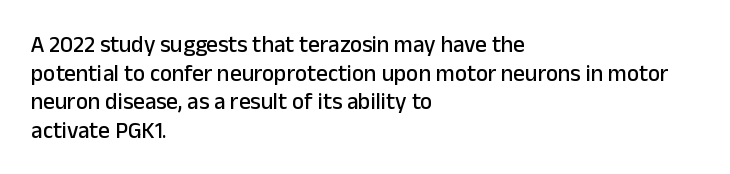
{"italic": "no", "underline": "no", "align": "left", "line_spacing_ratio": 1.24, "letter_spacing": "normal", "letter_spacing_em": 0.0, "glyph_px": 23}
